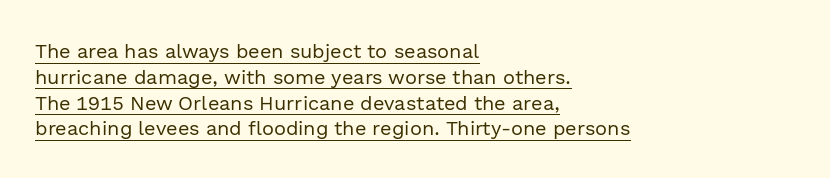
The image shows 20 px text type, upright; set left-aligned, normal line spacing (1.29x), normal letter spacing, underlined.
